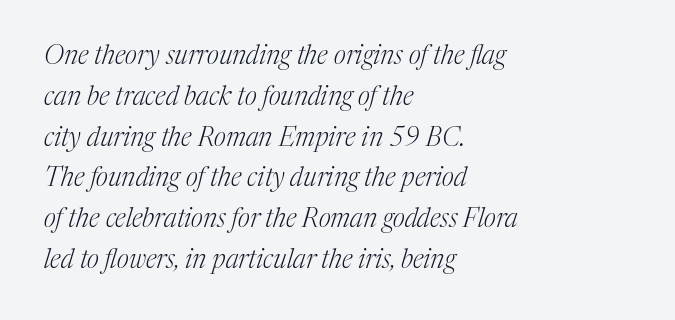
Look at the tracking — it's just the regular setting, nothing added. Teacher's note: observe the even left margin — that is flush-left alignment. Line spacing here is normal. No heavy texture on the line: the type isn't bold. Rendered with sloped, italic letterforms. Clear beneath every line of the passage.
